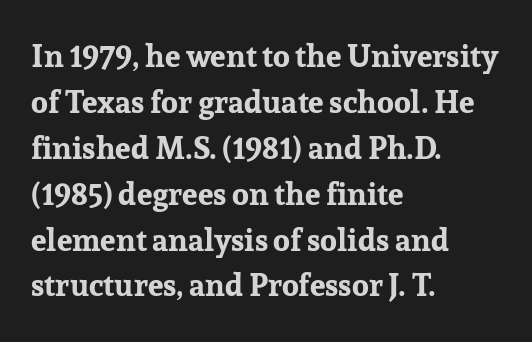
The type sits square on the baseline with zero lean. The type is set solid horizontally, with unmodified tracking. Line starts are locked; line ends wander. Leading matches the norm, producing a regular column. Each letter keeps its own natural width here, so spacing adapts to shape. What kind of face is this? One with serifs.
